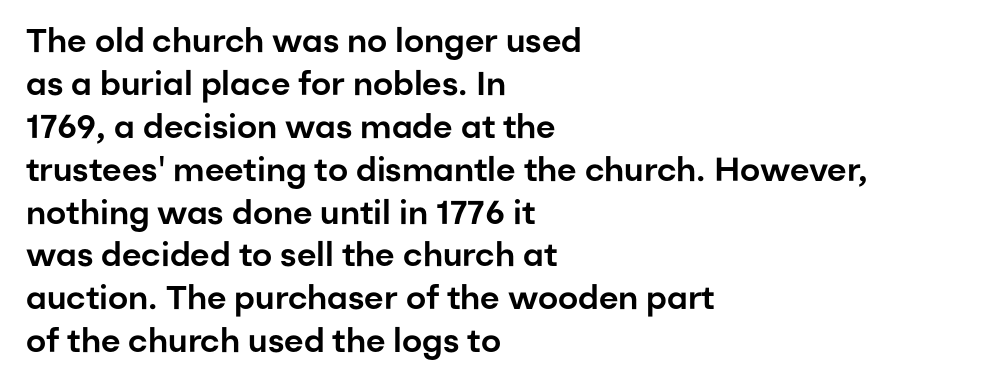
Q: Is the text italic (slanted)? A: No, it is upright.
Q: Is the typeface a serif or a sans-serif typeface? A: Sans-serif.
Q: Is the text underlined? A: No.
Q: How is the paragraph aligned? A: Left-aligned.
Q: Is the spacing between letters normal or unusually wide? A: Normal.
Q: Is the spacing between lines tight, normal or loose? A: Normal.
Q: Width (condensed, normal, or wide)? A: Normal.
Q: Stroke contrast? A: Low.
Q: x-height? A: Medium.
Q: Monospaced? A: No.
